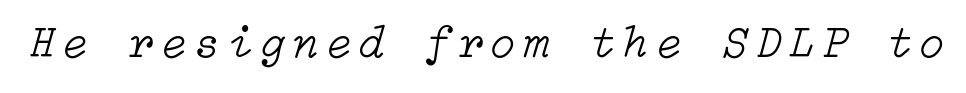
The image shows 46 px light type, italic (leaning right); set not underlined; low stroke contrast and a medium x-height.
